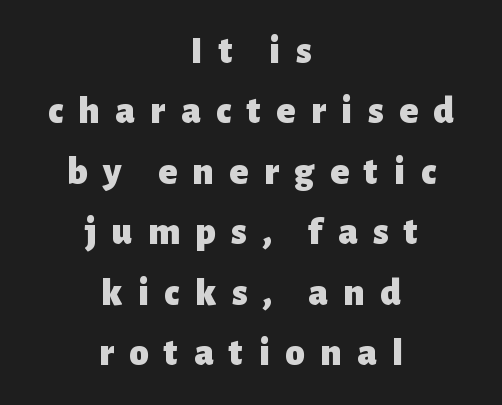
The image shows 39 px heavy sans-serif type, upright; set centered, normal line spacing (1.55x), unusually wide letter spacing (+0.4 em), not underlined; low stroke contrast and a medium x-height.
